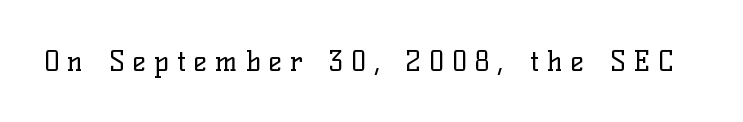
Q: Is the text bold? A: No.
Q: Is the text italic (slanted)? A: No, it is upright.
Q: Is the typeface a serif or a sans-serif typeface? A: Serif.
Q: Is the text underlined? A: No.
Q: Is the spacing between letters normal or unusually wide? A: Unusually wide.
Q: Width (condensed, normal, or wide)? A: Normal.
Q: Stroke contrast? A: Low.
Q: x-height? A: Medium.
Q: Monospaced? A: No.
